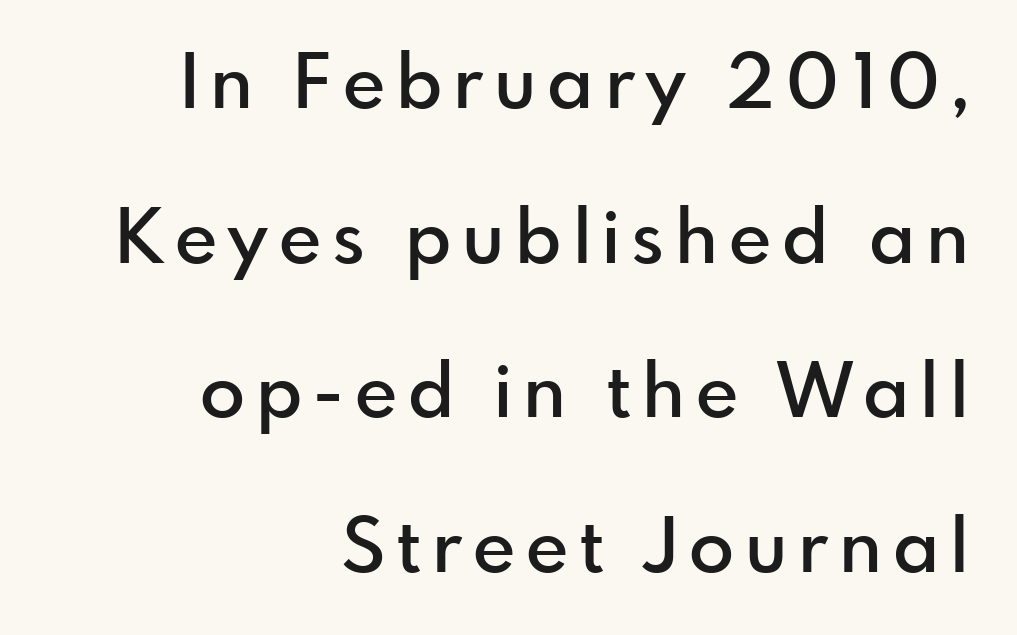
{"serif": "no", "italic": "no", "bold": "semi", "weight": "semibold", "width": "normal", "x_height": "small", "monospaced": "no", "underline": "no", "align": "right", "line_spacing": "loose", "line_spacing_ratio": 2.09, "glyph_px": 74}
